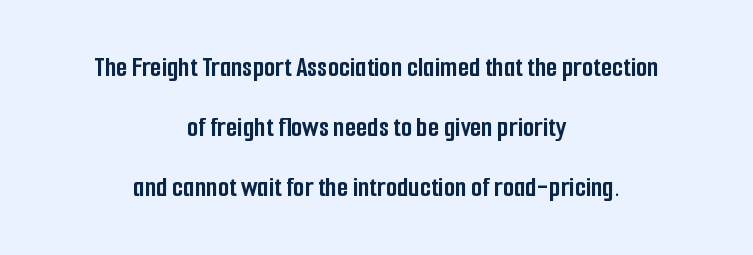
Compared with typical body copy, the letter spacing here is the same. Notice the wide empty band between every row — that's loose leading. The lettering stays uniformly vertical, giving the passage a roman look. Neither beginnings nor endings align; midpoints do. Notice how thick the strokes are: this is what a full bold looks like.
